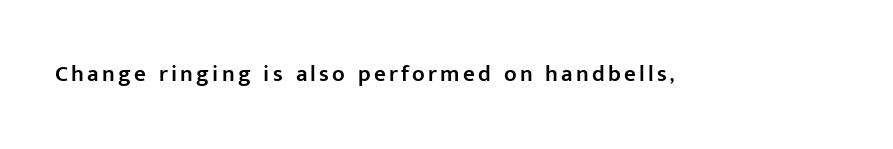
Q: Is the text bold? A: Semi-bold.
Q: Is the text italic (slanted)? A: No, it is upright.
Q: Is the text underlined? A: No.
